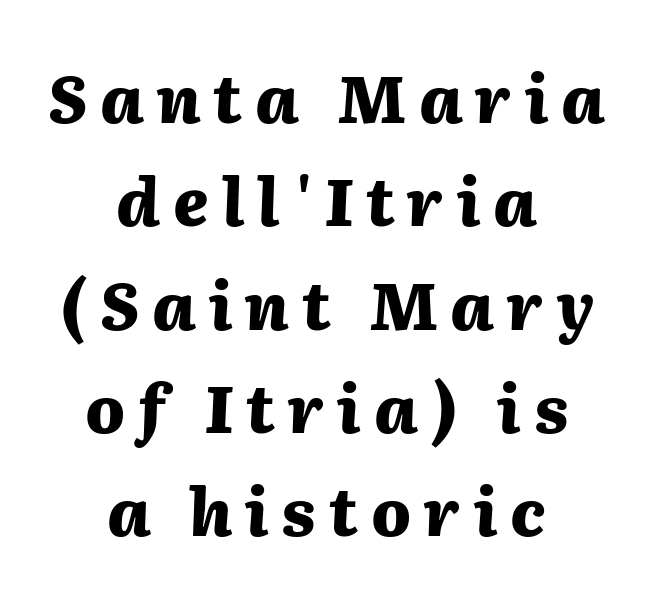
{"italic": "yes", "lean": "right", "slant_degrees": 2, "bold": "yes", "weight": "heavy", "width": "normal", "stroke_contrast": "medium", "x_height": "medium", "monospaced": "no", "underline": "no", "align": "center", "line_spacing": "normal", "line_spacing_ratio": 1.59, "letter_spacing": "wide", "letter_spacing_em": 0.2, "glyph_px": 65}
